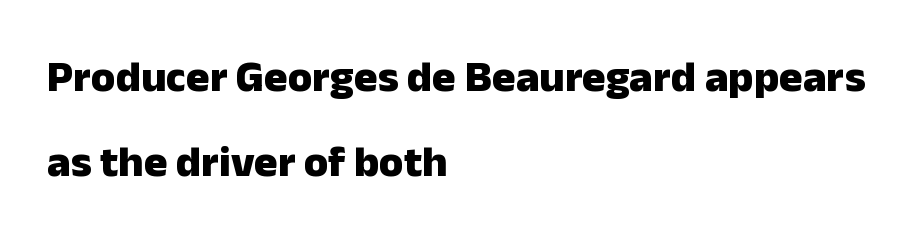
Strong, thick strokes mark this as bold type. The font's upright variant was chosen for this text. Standard letterfit; no display-style spreading of the glyphs. Lines of text with bare space underneath. Successive baselines arrive slowly, with a big drop between each. The rendering shows plain stroke endings on the letterforms — a sans-serif design.
